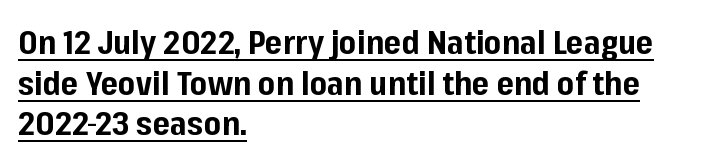
Q: Is the text bold? A: Yes.
Q: Is the text italic (slanted)? A: No, it is upright.
Q: Is the typeface a serif or a sans-serif typeface? A: Sans-serif.
Q: Is the text underlined? A: Yes.
Q: How is the paragraph aligned? A: Left-aligned.
Q: Is the spacing between letters normal or unusually wide? A: Normal.
Q: Width (condensed, normal, or wide)? A: Normal.
Q: Stroke contrast? A: Low.
Q: x-height? A: Medium.
Q: Monospaced? A: No.
